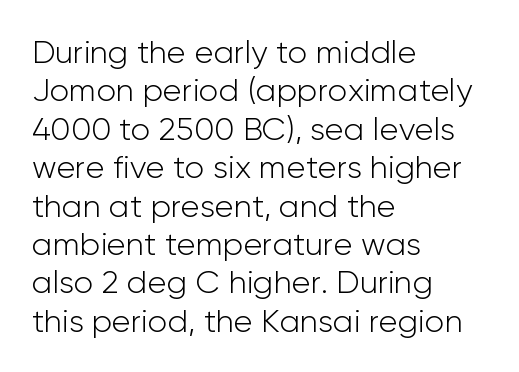
Q: Is the text bold? A: No.
Q: Is the text italic (slanted)? A: No, it is upright.
Q: Is the typeface a serif or a sans-serif typeface? A: Sans-serif.
Q: Is the text underlined? A: No.
Q: How is the paragraph aligned? A: Left-aligned.
Q: Is the spacing between letters normal or unusually wide? A: Normal.
Q: Width (condensed, normal, or wide)? A: Normal.
Q: Stroke contrast? A: Low.
Q: x-height? A: Medium.
Q: Monospaced? A: No.
